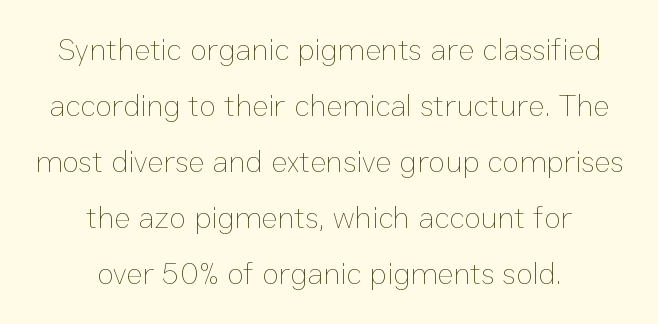
{"italic": "no", "bold": "no", "weight": "thin", "width": "normal", "stroke_contrast": "low", "x_height": "medium", "monospaced": "no", "underline": "no", "align": "center", "line_spacing_ratio": 1.81, "letter_spacing": "normal", "letter_spacing_em": 0.0, "glyph_px": 31}
